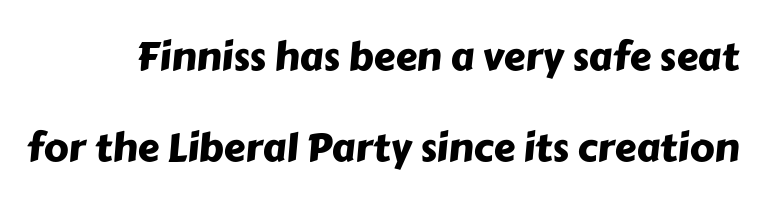
Q: Is the typeface a serif or a sans-serif typeface? A: Sans-serif.
Q: Is the text underlined? A: No.
Q: Is the spacing between letters normal or unusually wide? A: Normal.
Q: Is the spacing between lines tight, normal or loose? A: Loose.
Q: Width (condensed, normal, or wide)? A: Normal.
Q: Stroke contrast? A: Low.
Q: x-height? A: Medium.
Q: Monospaced? A: No.
